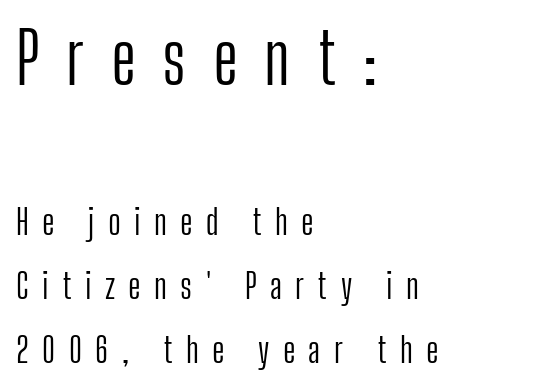
The image shows 70 px light, condensed sans-serif type, upright; set left-aligned, line spacing 1.83x, unusually wide letter spacing (+0.38 em), not underlined; the first (top) block is 2.0x larger; low stroke contrast and a medium x-height.
